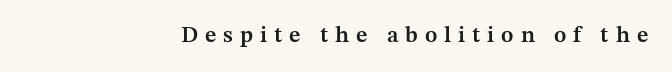
Q: Is the text bold? A: Semi-bold.
Q: Is the text italic (slanted)? A: No, it is upright.
Q: Is the text underlined? A: No.
Q: How is the paragraph aligned? A: Right-aligned.
Q: Is the spacing between letters normal or unusually wide? A: Unusually wide.
